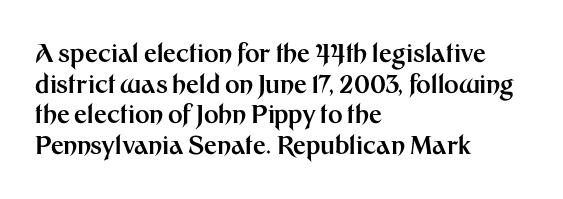
The image shows 25 px bold type, upright; set left-aligned, line spacing 1.23x, normal letter spacing, not underlined.
